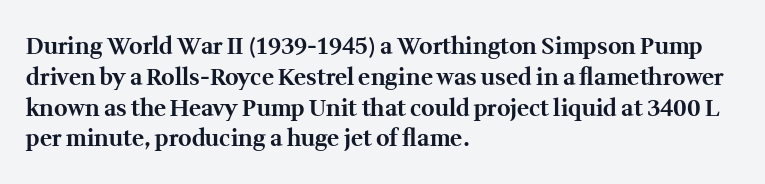
The image shows 23 px bold type, upright; set left-aligned, normal line spacing (1.34x), normal letter spacing, not underlined.
